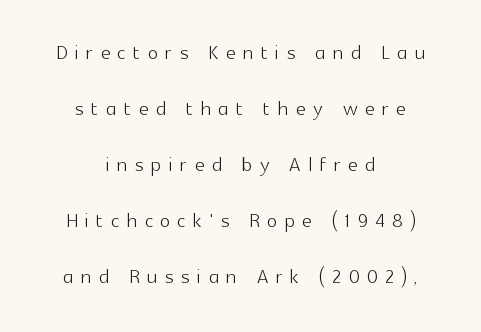
Visually the block forms a symmetrical silhouette, jagged on both flanks. The zone under the glyphs is completely vacant. The font is comparable to plain body text, perhaps lighter. The vertical gap from one line to the next is large. The tracking reads as deliberately expanded to a designer's eye.
